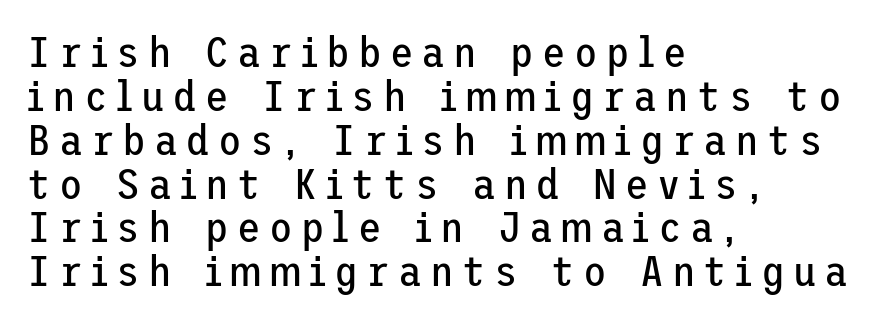
Q: Is the text bold? A: No.
Q: Is the text italic (slanted)? A: No, it is upright.
Q: Is the typeface a serif or a sans-serif typeface? A: Sans-serif.
Q: Is the text underlined? A: No.
Q: How is the paragraph aligned? A: Left-aligned.
Q: Is the spacing between lines tight, normal or loose? A: Tight.
Q: Width (condensed, normal, or wide)? A: Normal.
Q: Stroke contrast? A: Low.
Q: x-height? A: Medium.
